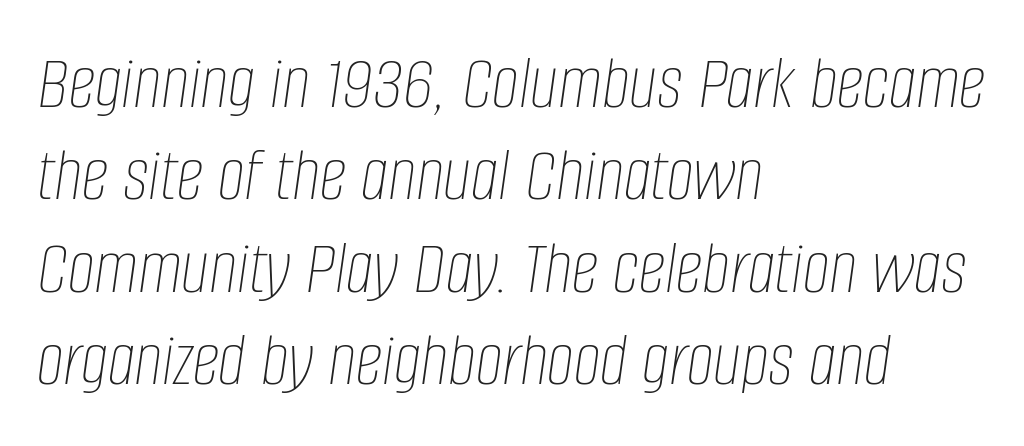
{"italic": "yes", "lean": "right", "slant_degrees": 8, "bold": "no", "weight": "thin", "width": "condensed", "stroke_contrast": "low", "x_height": "large", "monospaced": "no", "underline": "no", "align": "left", "line_spacing_ratio": 1.2, "letter_spacing": "normal", "letter_spacing_em": 0.0, "glyph_px": 77}
